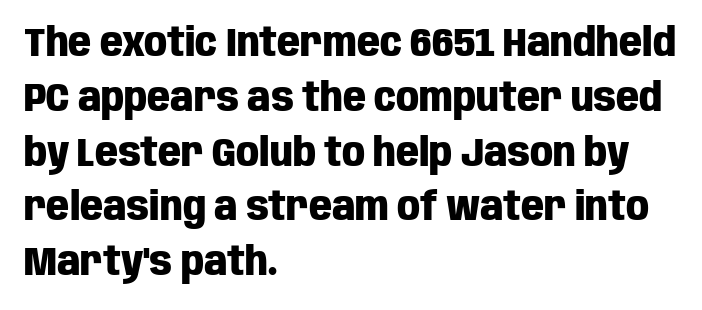
Q: Is the text bold? A: Yes.
Q: Is the text italic (slanted)? A: No, it is upright.
Q: Is the typeface a serif or a sans-serif typeface? A: Sans-serif.
Q: Is the text underlined? A: No.
Q: How is the paragraph aligned? A: Left-aligned.
Q: Is the spacing between letters normal or unusually wide? A: Normal.
Q: Is the spacing between lines tight, normal or loose? A: Normal.
Q: Width (condensed, normal, or wide)? A: Condensed.
Q: Stroke contrast? A: Low.
Q: x-height? A: Large.
Q: Monospaced? A: No.
